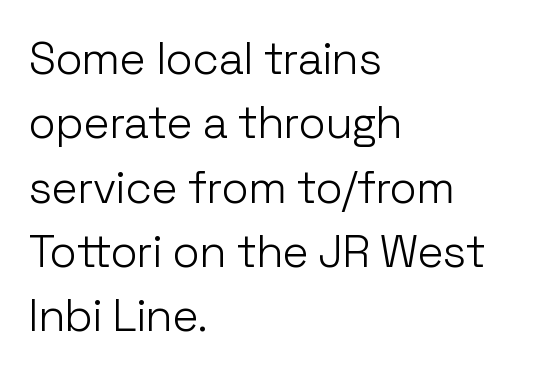
The image shows 45 px light sans-serif type, upright; set left-aligned, normal line spacing (1.43x), normal letter spacing, not underlined; low stroke contrast and a medium x-height.
